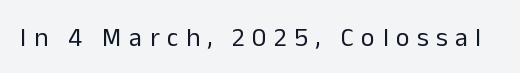
Italic: no, the glyphs are upright roman. No chunkiness to these letters — they're not bold. The area under the type is left untouched. Tracking here is generous; glyphs stand well apart from one another.
